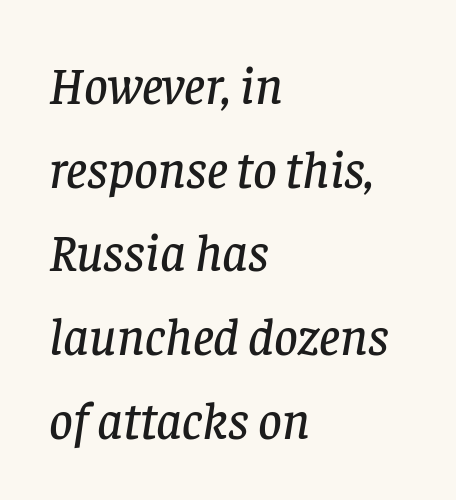
Each row of text sits above clean, open space. The lines in this sample share a left origin and differ only in where they stop. A typesetter would call this proportional, since set widths differ per character. What kind of face is this? One with serifs. The block of text has a typical density, with ordinary space between rows. Compared with ordinary roman type, these characters are visibly tilted.
